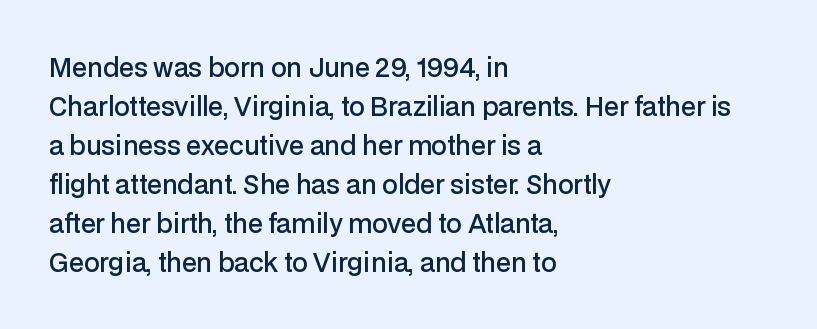
Nope, not italic — everything's standing straight. Semibold letterforms, between regular and bold. A typesetter would call this leading conventional body-copy spacing. Any mark beneath the type? The region is blank. The rendering anchors every line to the left-hand side. Letter spacing: default.
